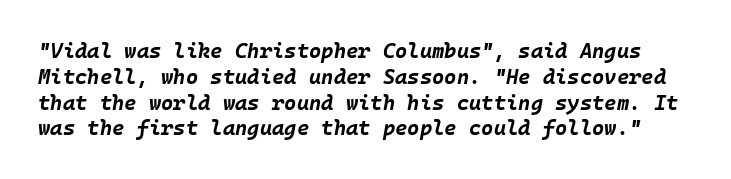
The image shows 21 px bold type, italic (leaning right); set line spacing 1.23x, normal letter spacing, not underlined.
